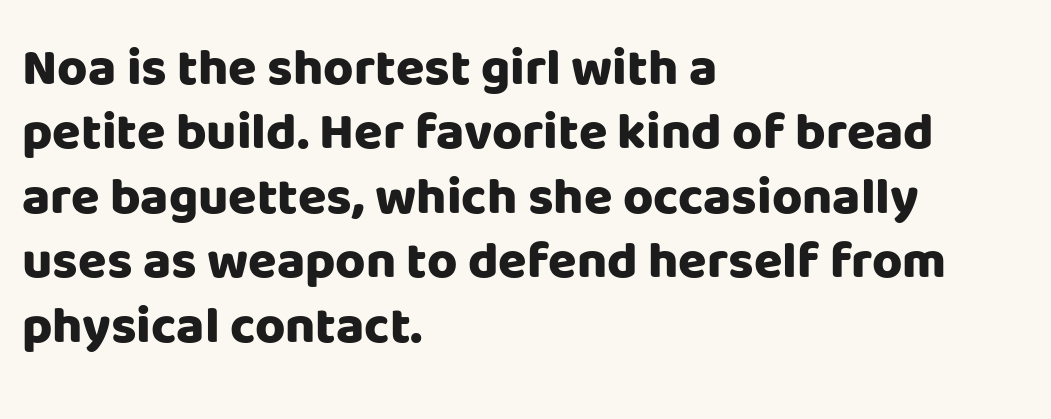
The image shows 52 px heavy sans-serif type, upright; set left-aligned, line spacing 1.24x, normal letter spacing, not underlined; low stroke contrast and a large x-height.
